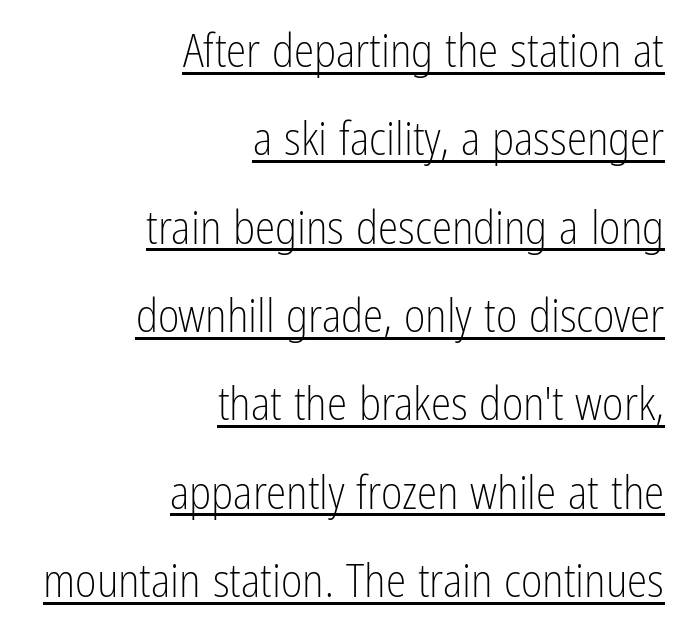
These lines are composed in type without serifs. The block of text is sparse from top to bottom, with ample space between rows. Posture: vertical. The ragged edge is on the left, which tells us the setting is flush right.
